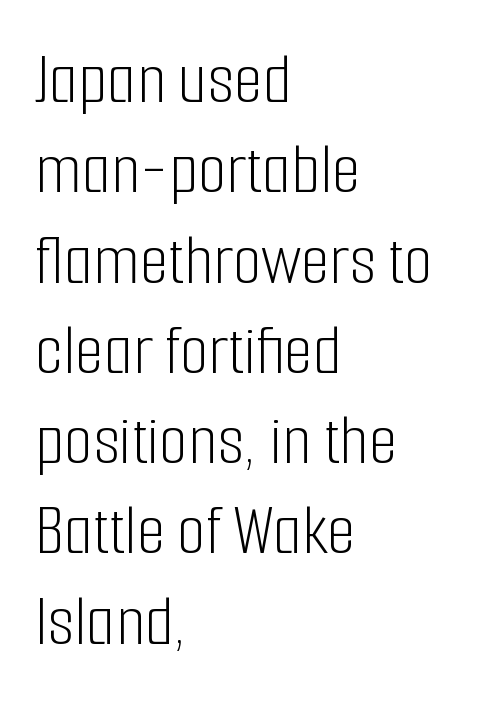
Q: Is the text bold? A: No.
Q: Is the text italic (slanted)? A: No, it is upright.
Q: Is the typeface a serif or a sans-serif typeface? A: Sans-serif.
Q: Is the text underlined? A: No.
Q: How is the paragraph aligned? A: Left-aligned.
Q: Is the spacing between letters normal or unusually wide? A: Normal.
Q: Width (condensed, normal, or wide)? A: Condensed.
Q: Stroke contrast? A: Low.
Q: x-height? A: Medium.
Q: Monospaced? A: No.
